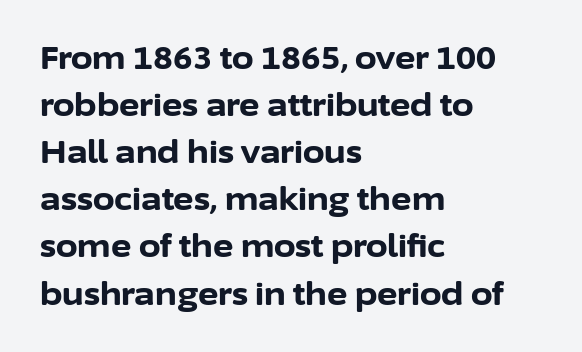
The face used here is proportionally spaced, like ordinary book or web type. Underlining? Definitely not there. The characters look thick and weighty, a clear bold. Characters follow at the spacing the type designer built in. Reading down the block, your eye returns to a fixed left position each line.
